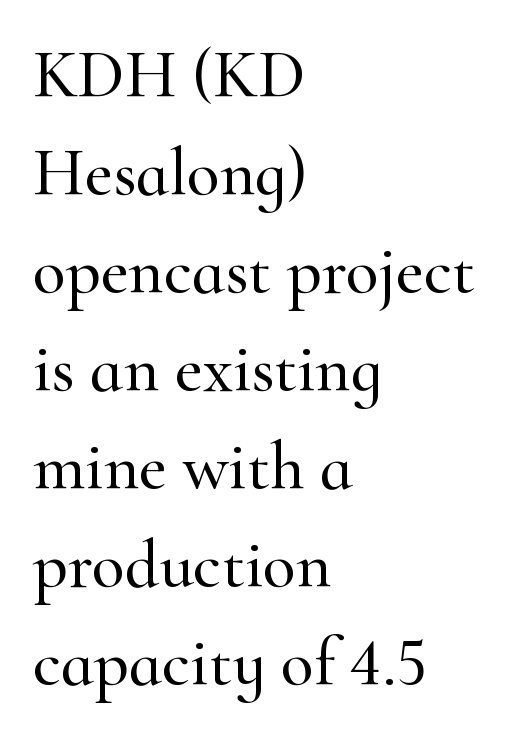
No italicization has been applied; the sample stays upright. Interline gaps are of average width in this sample. The rendering anchors every line to the left-hand side. A typesetter would call this proportional, since set widths differ per character. A serif font was chosen for this passage. Glyph-to-glyph distance matches everyday printed text.
